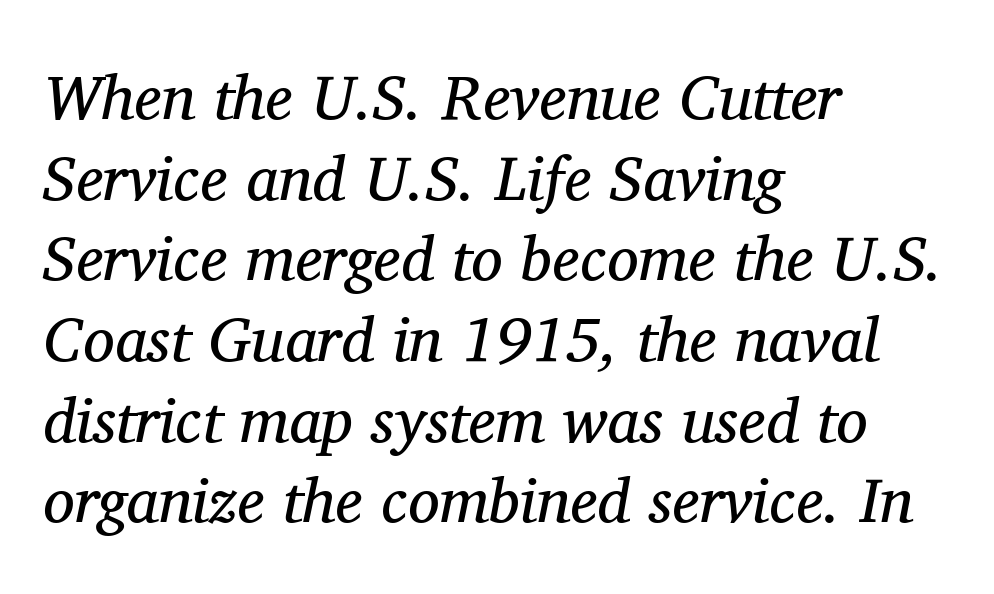
{"serif": "yes", "italic": "yes", "lean": "right", "slant_degrees": 11, "bold": "no", "weight": "regular", "width": "normal", "stroke_contrast": "medium", "x_height": "medium", "monospaced": "no", "underline": "no", "align": "left", "line_spacing": "normal", "line_spacing_ratio": 1.28, "letter_spacing": "normal", "letter_spacing_em": 0.0, "glyph_px": 63}
